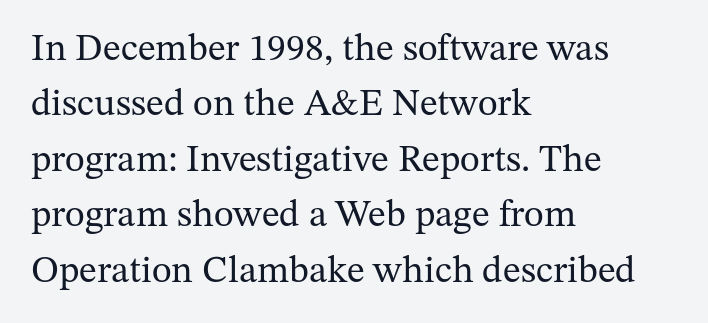
Note: serifs present on the glyphs. Varying glyph widths throughout — classic text-font behaviour. Caption: standard tracking, unaltered. Nope, not italic — everything's standing straight.
